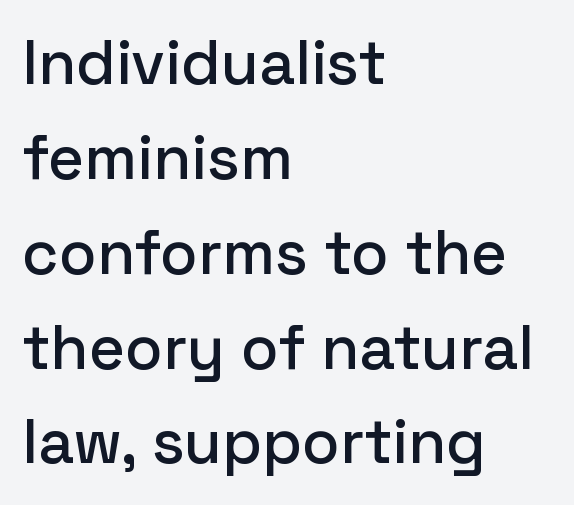
The image shows 62 px sans-serif type, upright; set left-aligned, normal line spacing (1.53x), normal letter spacing, not underlined; low stroke contrast and a medium x-height.
